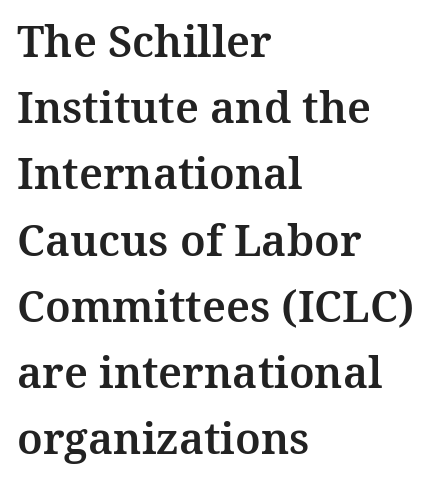
{"serif": "yes", "italic": "no", "width": "normal", "stroke_contrast": "medium", "x_height": "medium", "monospaced": "no", "underline": "no", "align": "left", "line_spacing": "normal", "line_spacing_ratio": 1.54, "letter_spacing": "normal", "letter_spacing_em": 0.0, "glyph_px": 43}
